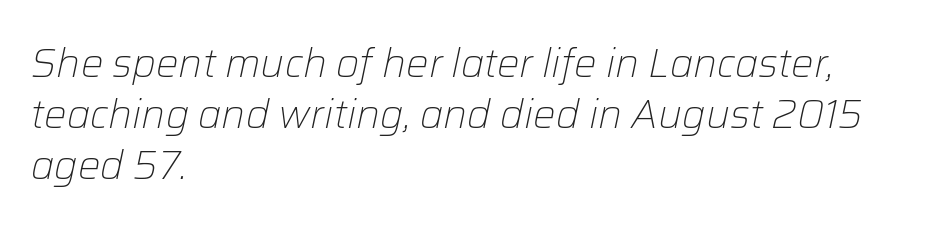
Q: Is the text bold? A: No.
Q: Is the text italic (slanted)? A: Yes, it leans right by about 12 degrees.
Q: Is the text underlined? A: No.
Q: How is the paragraph aligned? A: Left-aligned.
Q: Is the spacing between letters normal or unusually wide? A: Normal.
Q: Is the spacing between lines tight, normal or loose? A: Normal.
Q: Width (condensed, normal, or wide)? A: Normal.
Q: Stroke contrast? A: Low.
Q: x-height? A: Medium.
Q: Monospaced? A: No.
